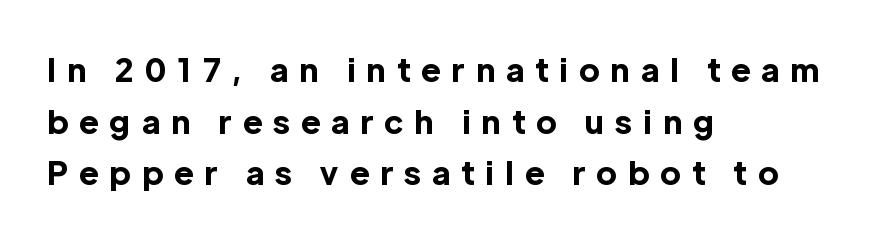
Do the letters lean? They stand straight. Plenty of ink on the page — the face is bold. Only glyphs here, with clear space below each row. A typesetter would call this proportional, since set widths differ per character. Leading: standard. Observe the wide spacing: letters keep a clear distance from each other.
